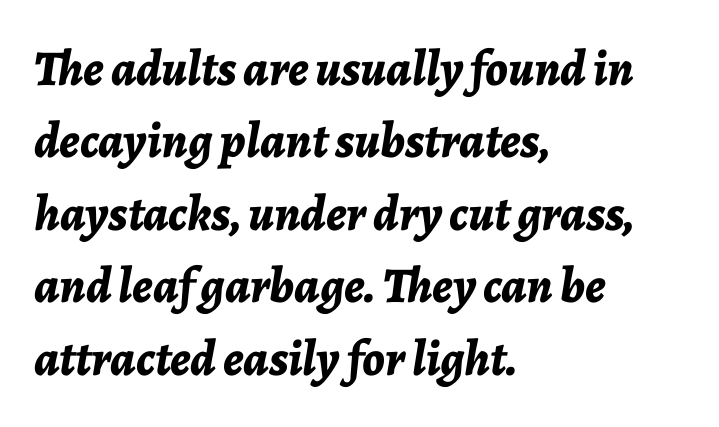
The image shows 50 px bold type, italic (leaning right); set left-aligned, normal line spacing (1.45x), normal letter spacing, not underlined; low stroke contrast and a medium x-height.
